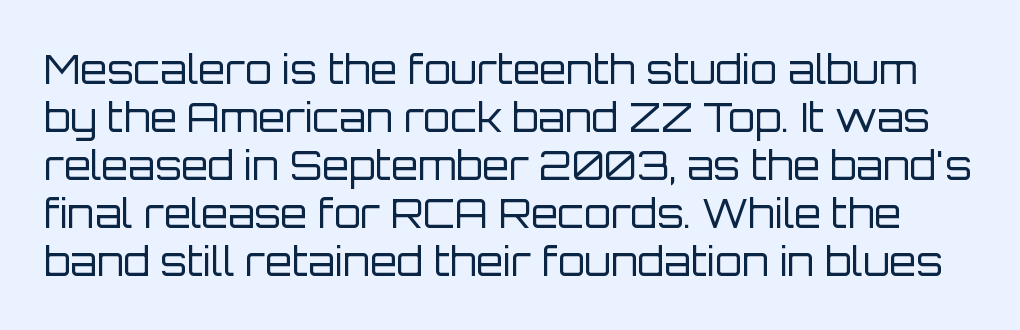
Designer's note — italics off, roman on. Each letter's strokes conclude bluntly, with no projecting serifs. Honestly, there is no underline to notice here at all. The horizontal fit of the characters is conventional and even.
